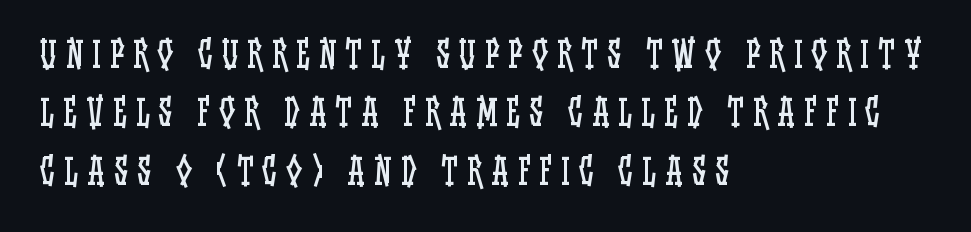
Q: Is the text bold? A: No.
Q: Is the text italic (slanted)? A: No, it is upright.
Q: Is the text underlined? A: No.
Q: How is the paragraph aligned? A: Left-aligned.
Q: Is the spacing between letters normal or unusually wide? A: Unusually wide.
Q: Is the spacing between lines tight, normal or loose? A: Normal.
Q: Width (condensed, normal, or wide)? A: Condensed.
Q: Stroke contrast? A: Low.
Q: x-height? A: Large.
Q: Monospaced? A: No.
